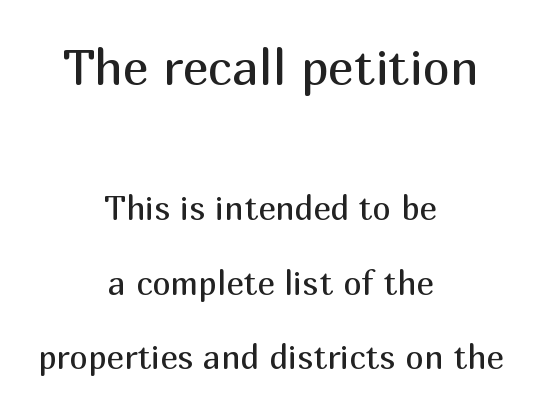
The image shows 49 px regular-weight sans-serif type, upright; set centered, loose line spacing (2.26x), normal letter spacing, not underlined; the first (top) block is 1.48x larger; medium stroke contrast and a medium x-height.
